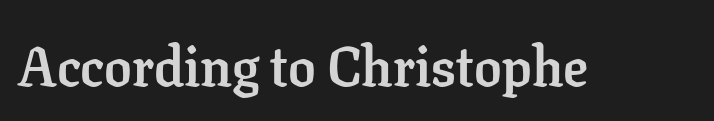
The sample has been set heavy, in full bold. Spacing verdict: proportional, widths tailored to each character. Here the glyphs are tracked normally, forming tight word shapes. To sum up the face: it has serifs. You can tell it's not italic because the verticals are truly vertical. Anything drawn beneath the words? Only blank space.
